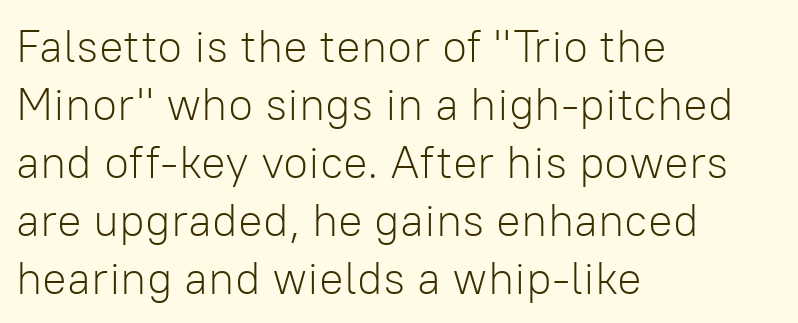
The image shows 46 px light sans-serif type, upright; set left-aligned, normal line spacing (1.26x), normal letter spacing, not underlined; low stroke contrast and a medium x-height.
